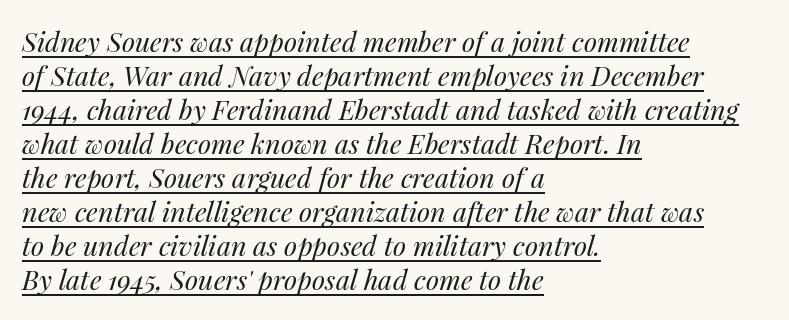
{"italic": "yes", "lean": "right", "slant_degrees": 14, "bold": "no", "underline": "yes", "align": "left", "line_spacing": "normal", "line_spacing_ratio": 1.26, "letter_spacing": "normal", "letter_spacing_em": 0.0, "glyph_px": 27}
